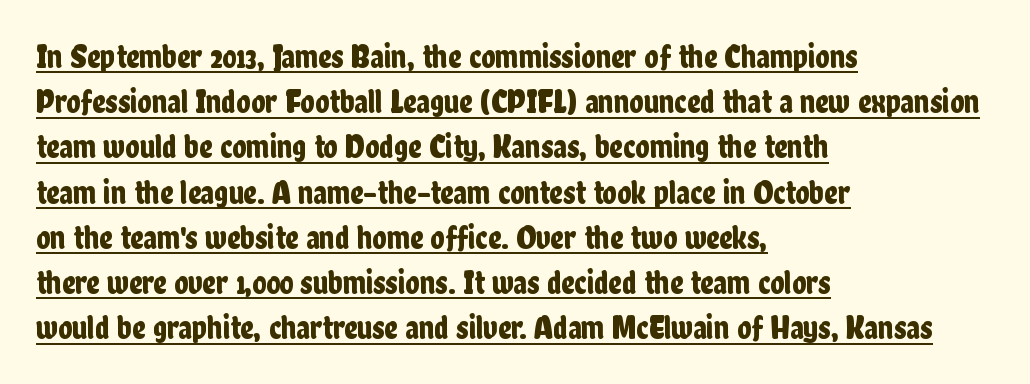
This is sans-serif lettering, the kind often seen on screens and signage. This sample has the flowing, uneven cadence of proportional lettering. Decoration check: the copy is underlined. The typography opts for an upright posture over an oblique one. Normally led — the rows are evenly, conventionally spaced.
